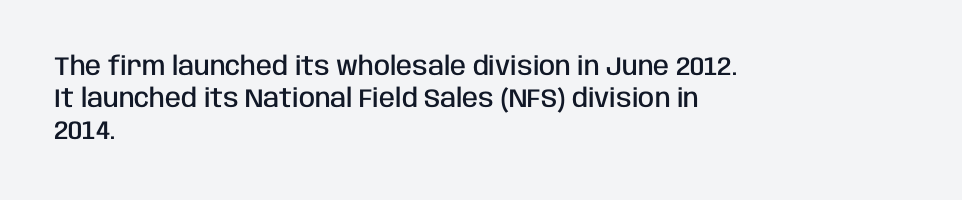
{"italic": "no", "bold": "semi", "underline": "no", "align": "left", "line_spacing_ratio": 1.23, "letter_spacing": "normal", "letter_spacing_em": 0.0, "glyph_px": 26}
